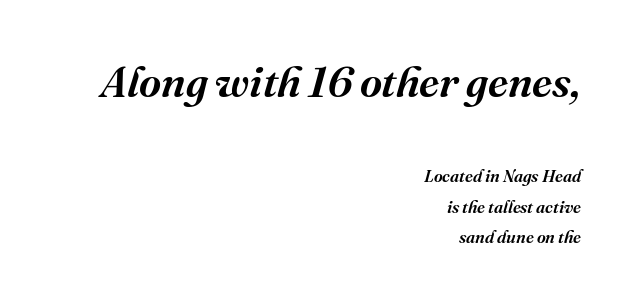
Q: Is the text italic (slanted)? A: Yes, it leans right by about 16 degrees.
Q: Is the typeface a serif or a sans-serif typeface? A: Serif.
Q: Is the text underlined? A: No.
Q: How is the paragraph aligned? A: Right-aligned.
Q: Is the spacing between letters normal or unusually wide? A: Normal.
Q: Which block of text is set in a larger size, the first (top) or the second (bottom)? A: The first (top) one.
Q: Width (condensed, normal, or wide)? A: Normal.
Q: Stroke contrast? A: Medium.
Q: x-height? A: Medium.
Q: Monospaced? A: No.
